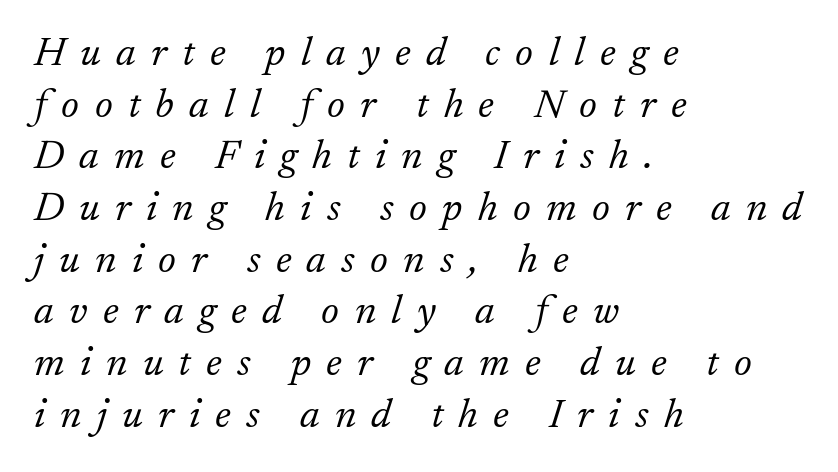
{"serif": "yes", "italic": "yes", "lean": "right", "slant_degrees": 17, "bold": "no", "weight": "light", "width": "normal", "stroke_contrast": "low", "x_height": "small", "monospaced": "no", "underline": "no", "align": "left", "line_spacing": "normal", "line_spacing_ratio": 1.26, "letter_spacing": "wide", "letter_spacing_em": 0.37, "glyph_px": 41}
